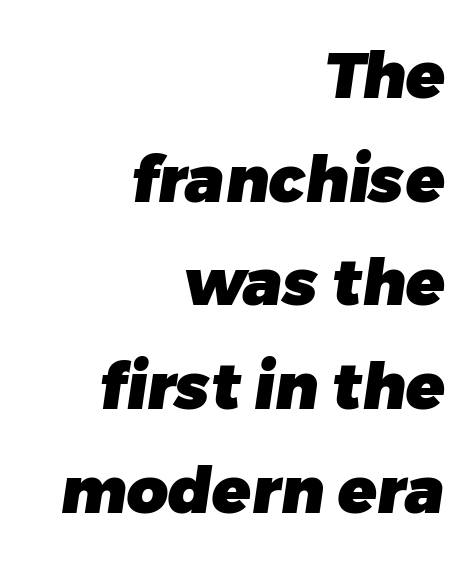
Q: Is the text bold? A: Yes.
Q: Is the typeface a serif or a sans-serif typeface? A: Sans-serif.
Q: Is the text underlined? A: No.
Q: How is the paragraph aligned? A: Right-aligned.
Q: Is the spacing between letters normal or unusually wide? A: Normal.
Q: Is the spacing between lines tight, normal or loose? A: Normal.
Q: Width (condensed, normal, or wide)? A: Normal.
Q: Stroke contrast? A: Low.
Q: x-height? A: Medium.
Q: Monospaced? A: No.
